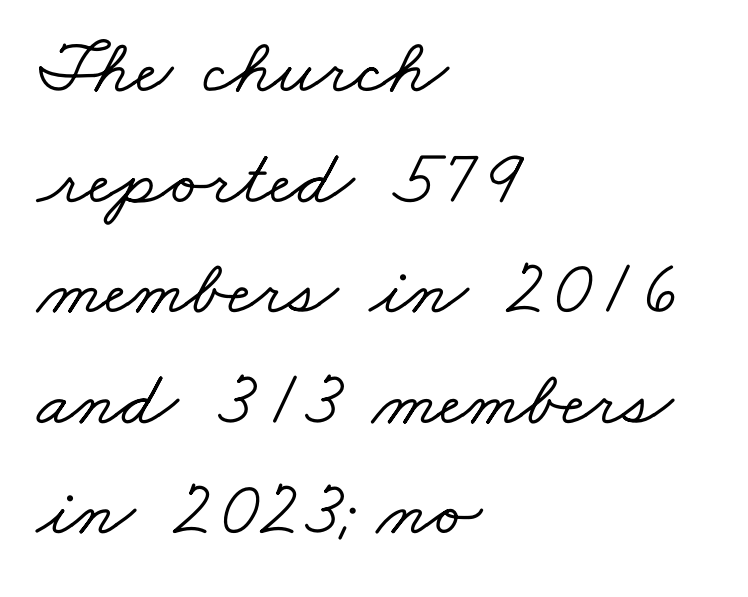
Regular leading. Every row of glyphs begins at an identical x-position on the left. Has an underline been added? It has not. These lines are rendered in a variable-pitch font.
